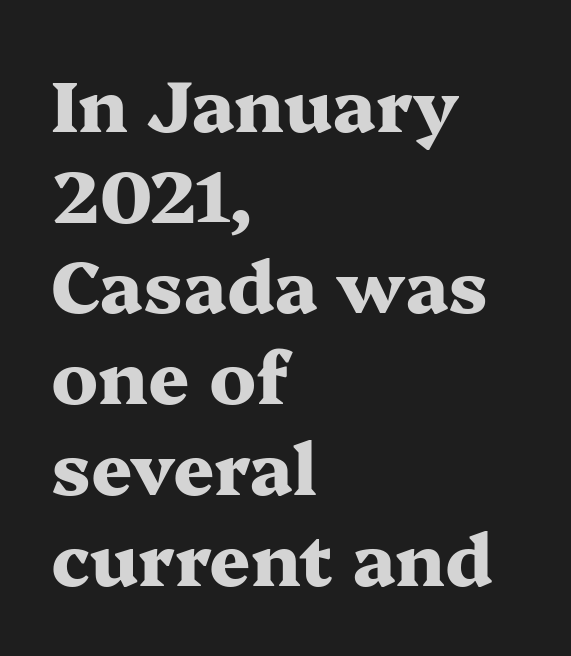
Nobody drew a line under any word here. Short and long lines alike share a common starting point at left. The typesetting leans heavy: a genuine bold. Varying glyph widths throughout — classic text-font behaviour.
